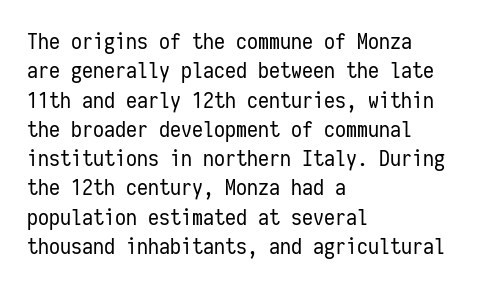
Caption: face not bold, strokes unweighted. Whoever set this chose a conventional vertical rhythm. This sample uses plain, unmodified letter spacing. The lettering stays uniformly vertical, giving the passage a roman look. Rule under the text: the space is simply empty.
